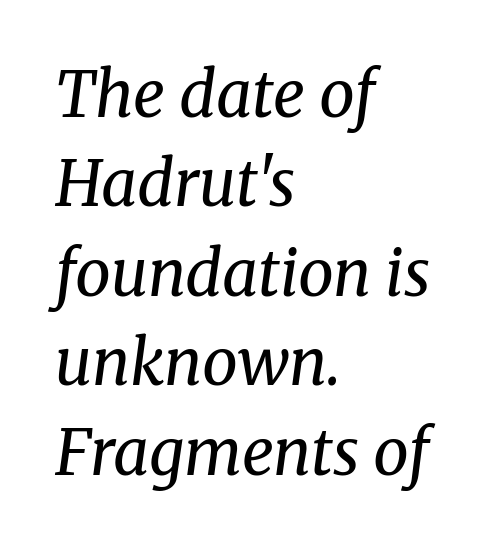
The image shows 63 px regular-weight serif type, italic (leaning right); set left-aligned, normal line spacing (1.42x), normal letter spacing, not underlined; medium stroke contrast and a medium x-height.
